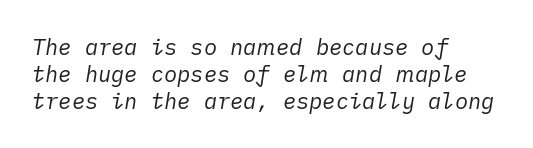
The image shows 22 px text type, italic (leaning right); set left-aligned, line spacing 1.22x, normal letter spacing, not underlined.
